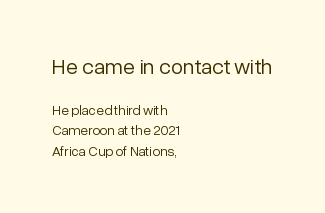
Evenly set lines give the paragraph a standard silhouette. A typesetter would mark this as roman, not italic. The tracking reads as untouched default to a designer's eye. A student would notice the top passage is typeset larger than what follows. On a weight scale, this lands at 450 or below. Compared with a centered layout, this one pins lines to the left instead.
